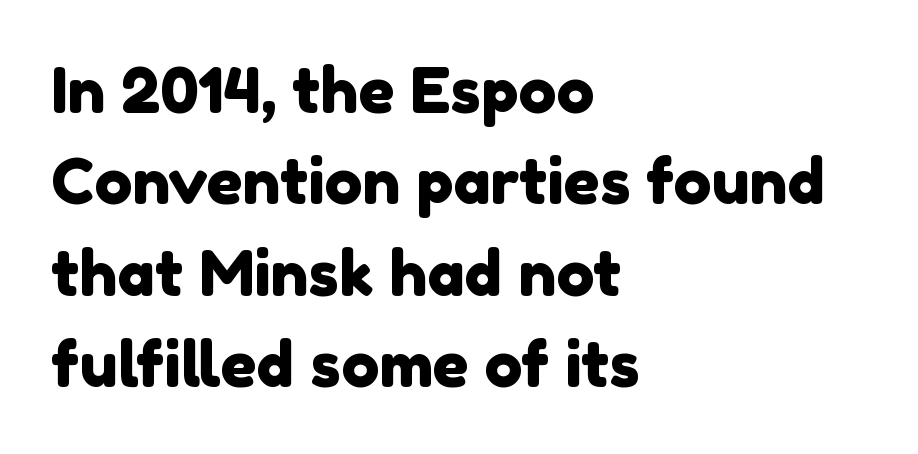
The image shows 63 px sans-serif type; set left-aligned, normal line spacing (1.45x), normal letter spacing, not underlined; a medium x-height.
